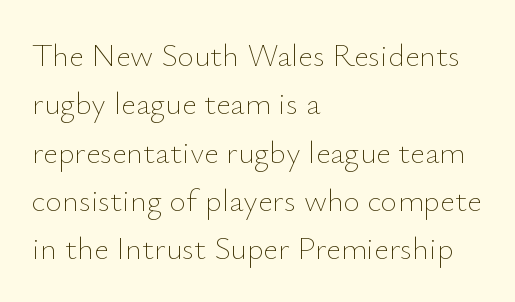
Heaviness? Minimal to ordinary, like unemphasized prose. Varying glyph widths throughout — classic text-font behaviour. Rendered with straight, roman letterforms. The glyphs are unaccompanied by any horizontal stroke below them. The letterforms sit shoulder to shoulder at normal distance.
